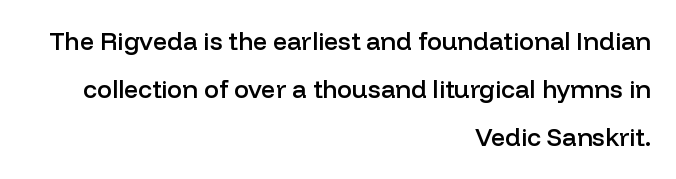
Q: Is the text bold? A: Semi-bold.
Q: Is the text italic (slanted)? A: No, it is upright.
Q: Is the text underlined? A: No.
Q: How is the paragraph aligned? A: Right-aligned.
Q: Is the spacing between letters normal or unusually wide? A: Normal.
Q: Is the spacing between lines tight, normal or loose? A: Loose.
